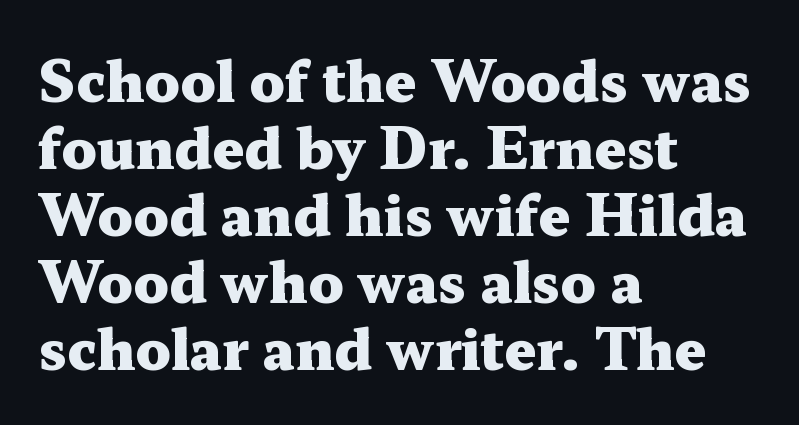
The image shows 55 px heavy, wide serif type, upright; set left-aligned, line spacing 1.22x, normal letter spacing, not underlined; medium stroke contrast and a medium x-height.
